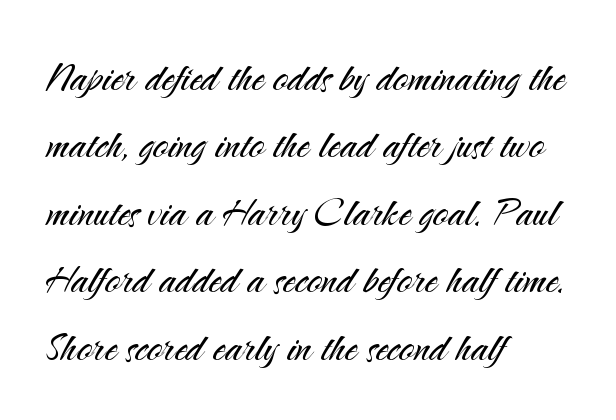
Grotesque or geometric, the face here clearly has no serifs. Do the characters align in a grid? No, the font is proportional. Heft: none added — not bold.
